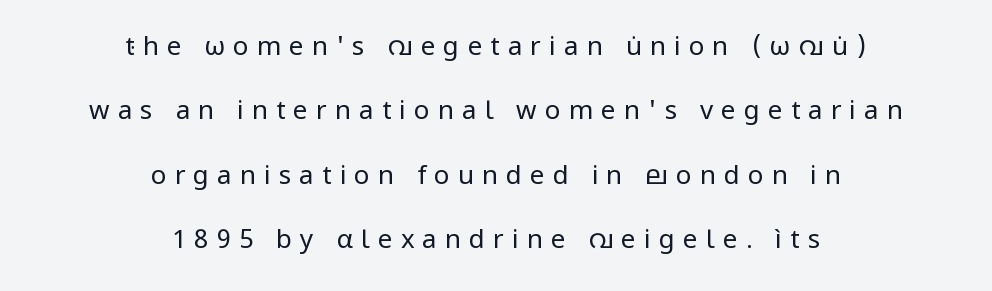
The designer dialed line spacing up above the default. Only glyphs here, with clear space below each row. Substantial extra tracking has been applied to these lines. A light-to-regular cut is what we see here. The type sits square on the baseline with zero lean. A student would call this center alignment; a typographer would say set centered.
